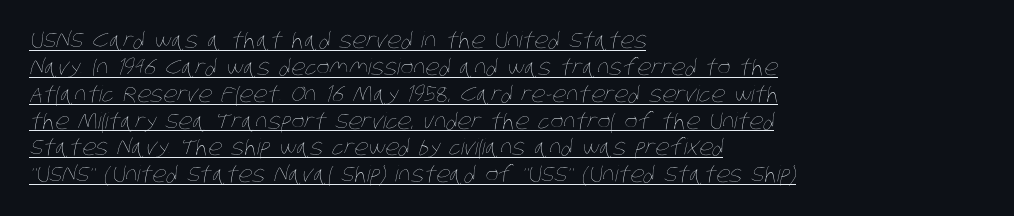
The image shows 22 px text type; set left-aligned, line spacing 1.22x, normal letter spacing, underlined.
